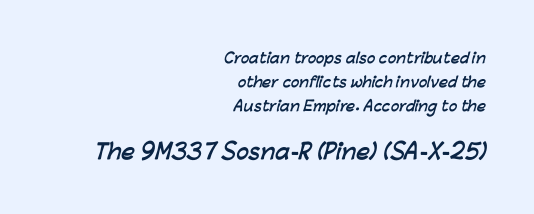
The image shows 21 px bold type; set right-aligned, line spacing 1.71x, normal letter spacing, not underlined; the second (bottom) block is 1.5x larger.
